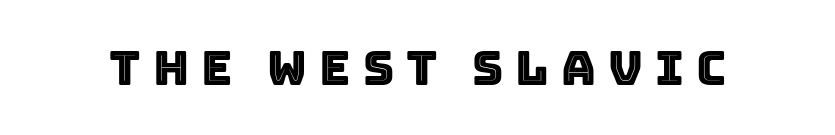
{"italic": "no", "width": "normal", "x_height": "large", "monospaced": "no", "underline": "no", "letter_spacing": "wide", "letter_spacing_em": 0.25, "glyph_px": 48}
